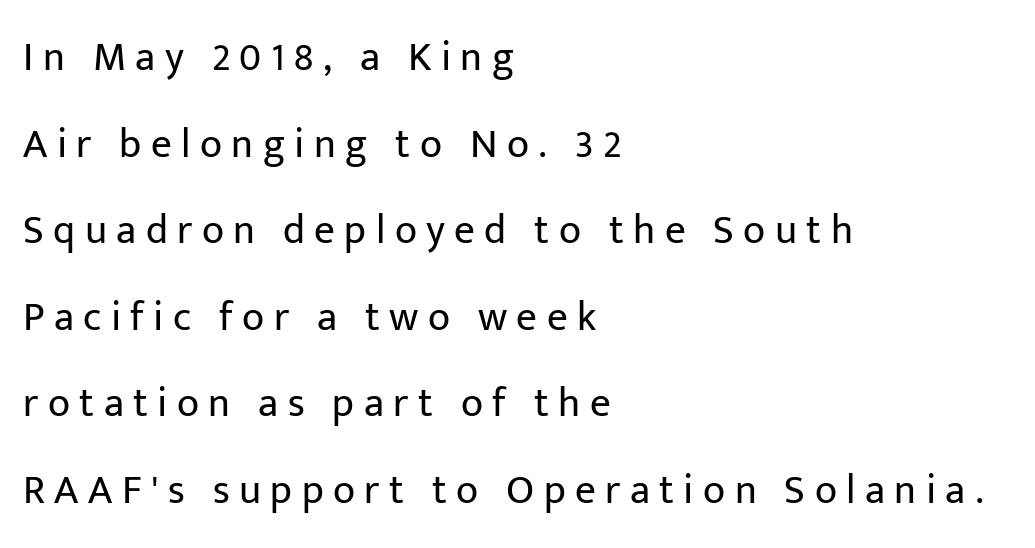
Q: Is the text bold? A: No.
Q: Is the text italic (slanted)? A: No, it is upright.
Q: Is the typeface a serif or a sans-serif typeface? A: Sans-serif.
Q: Is the text underlined? A: No.
Q: How is the paragraph aligned? A: Left-aligned.
Q: Is the spacing between letters normal or unusually wide? A: Unusually wide.
Q: Is the spacing between lines tight, normal or loose? A: Loose.
Q: Width (condensed, normal, or wide)? A: Normal.
Q: Stroke contrast? A: Low.
Q: x-height? A: Medium.
Q: Monospaced? A: No.
